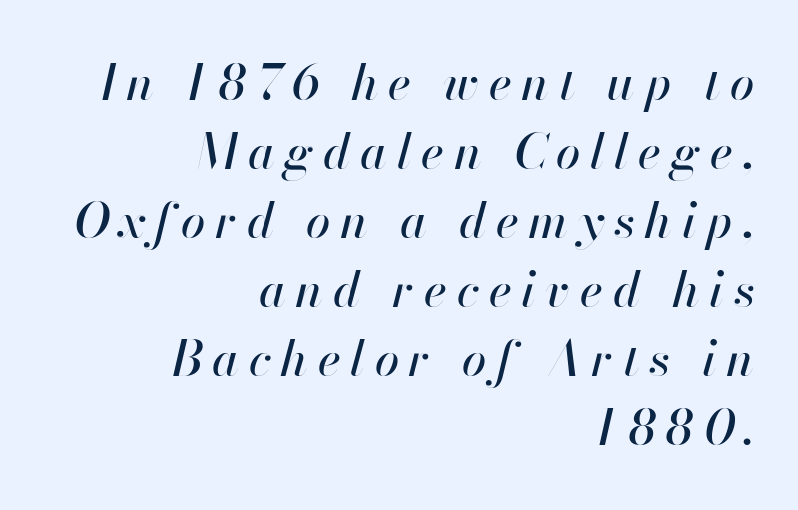
Q: Is the text italic (slanted)? A: Yes, it leans right by about 13 degrees.
Q: Is the text underlined? A: No.
Q: How is the paragraph aligned? A: Right-aligned.
Q: Is the spacing between letters normal or unusually wide? A: Unusually wide.
Q: Is the spacing between lines tight, normal or loose? A: Normal.
Q: Width (condensed, normal, or wide)? A: Normal.
Q: Stroke contrast? A: High.
Q: x-height? A: Small.
Q: Monospaced? A: No.
